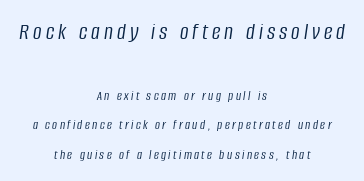
The image shows 24 px text type, italic (leaning right); set centered, loose line spacing (2.11x), not underlined; the first (top) block is 1.71x larger.
